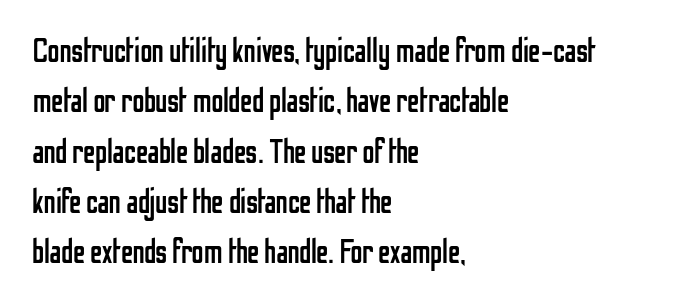
The image shows 34 px regular-weight, condensed sans-serif type, upright; set left-aligned, normal line spacing (1.48x), normal letter spacing, not underlined; low stroke contrast and a medium x-height.
